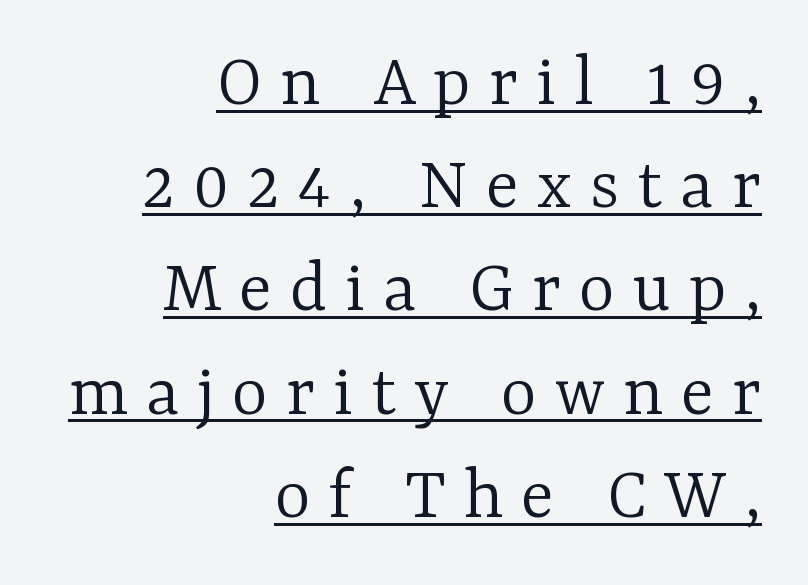
The image shows 77 px light serif type, upright; set right-aligned, normal line spacing (1.34x), unusually wide letter spacing (+0.23 em), underlined; low stroke contrast and a medium x-height.
